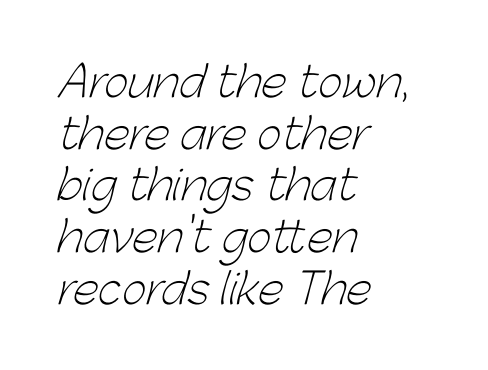
{"serif": "no", "bold": "no", "weight": "light", "width": "normal", "stroke_contrast": "low", "x_height": "medium", "monospaced": "no", "underline": "no", "align": "left", "line_spacing_ratio": 1.23, "letter_spacing": "normal", "letter_spacing_em": 0.0, "glyph_px": 42}
